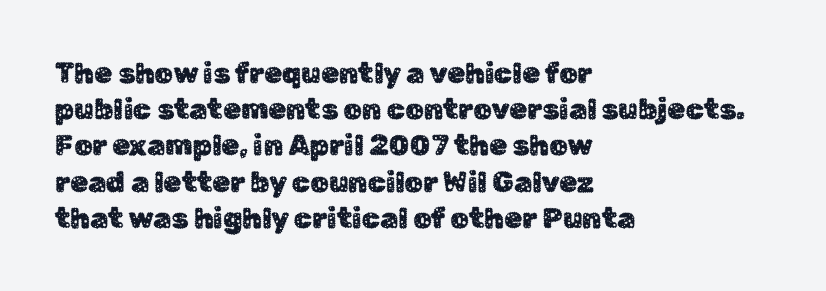
The image shows 29 px sans-serif type, upright; set left-aligned, normal line spacing (1.25x), normal letter spacing, not underlined; low stroke contrast and a medium x-height.
